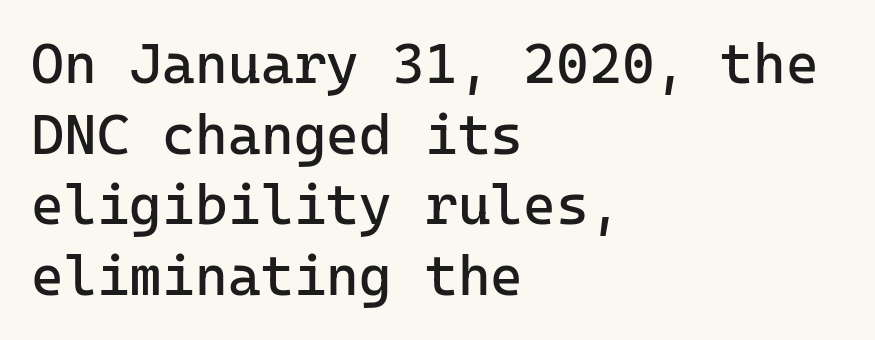
{"serif": "no", "italic": "no", "bold": "no", "weight": "regular", "width": "normal", "stroke_contrast": "low", "x_height": "medium", "underline": "no", "align": "left", "line_spacing": "normal", "line_spacing_ratio": 1.26, "letter_spacing": "normal", "letter_spacing_em": 0.0, "glyph_px": 56}
